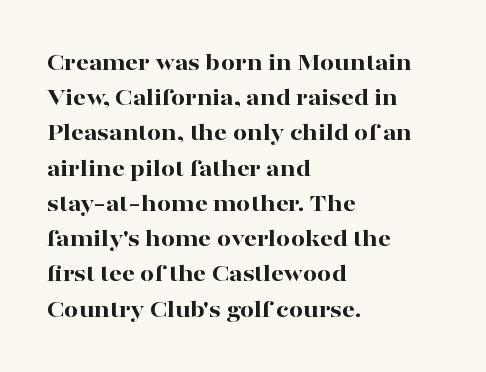
Here the glyphs are tracked normally, forming tight word shapes. Posture: upright roman. Plain, unruled lines of type. Leading matches the norm, producing a regular column.
